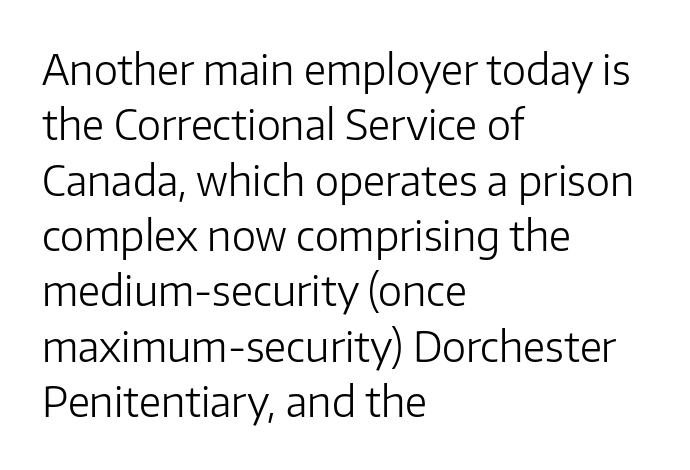
Quick note: underline off. This is not heavy type; no bold has been used. The axis of the letterforms is exactly vertical. A typesetter would label this face a sans.
